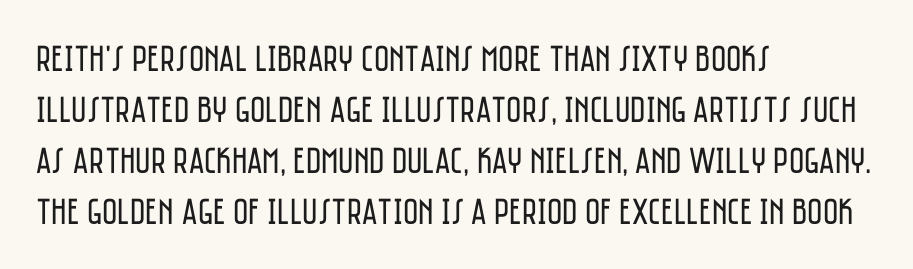
{"serif": "no", "italic": "no", "bold": "no", "weight": "regular", "width": "condensed", "stroke_contrast": "low", "x_height": "large", "monospaced": "no", "underline": "no", "align": "left", "line_spacing": "normal", "line_spacing_ratio": 1.38, "letter_spacing": "normal", "letter_spacing_em": 0.0, "glyph_px": 37}
